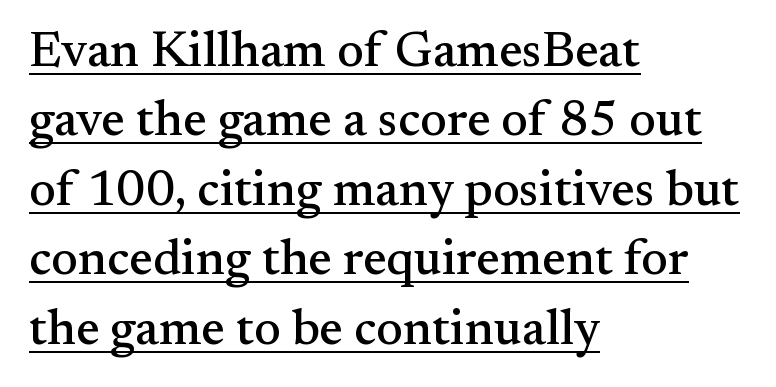
Q: Is the text italic (slanted)? A: No, it is upright.
Q: Is the typeface a serif or a sans-serif typeface? A: Serif.
Q: Is the text underlined? A: Yes.
Q: How is the paragraph aligned? A: Left-aligned.
Q: Is the spacing between letters normal or unusually wide? A: Normal.
Q: Is the spacing between lines tight, normal or loose? A: Normal.
Q: Width (condensed, normal, or wide)? A: Normal.
Q: Stroke contrast? A: Medium.
Q: x-height? A: Small.
Q: Monospaced? A: No.
